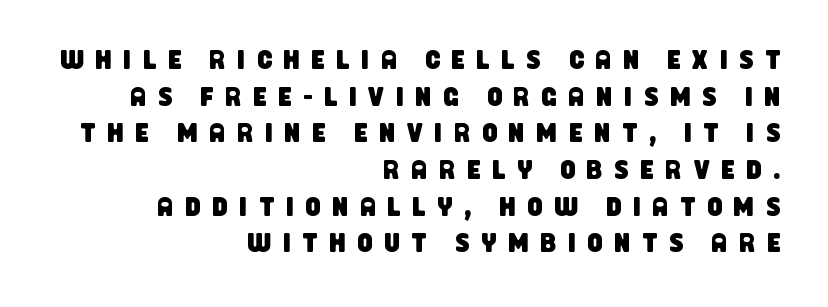
{"underline": "no", "align": "right", "line_spacing": "normal", "line_spacing_ratio": 1.41, "letter_spacing": "wide", "letter_spacing_em": 0.46, "glyph_px": 26}
